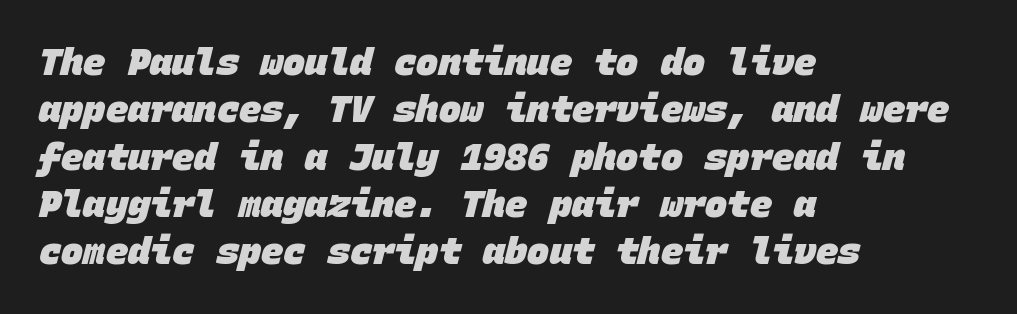
Q: Is the text bold? A: Yes.
Q: Is the typeface a serif or a sans-serif typeface? A: Sans-serif.
Q: Is the text underlined? A: No.
Q: How is the paragraph aligned? A: Left-aligned.
Q: Is the spacing between letters normal or unusually wide? A: Normal.
Q: Is the spacing between lines tight, normal or loose? A: Normal.
Q: Width (condensed, normal, or wide)? A: Normal.
Q: Stroke contrast? A: Low.
Q: x-height? A: Large.
Q: Monospaced? A: Yes.
